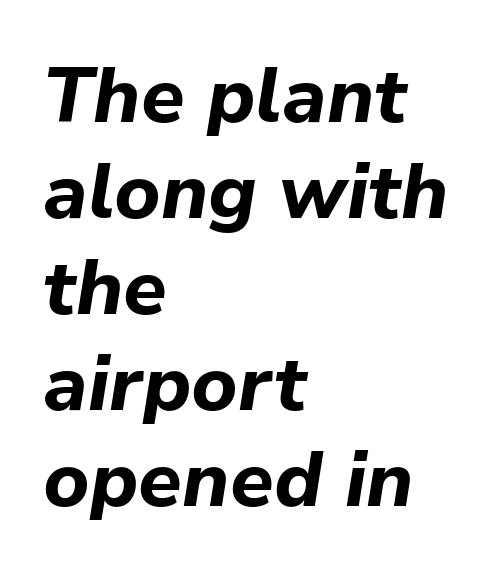
Q: Is the text bold? A: Yes.
Q: Is the text italic (slanted)? A: Yes, it leans right by about 9 degrees.
Q: Is the text underlined? A: No.
Q: How is the paragraph aligned? A: Left-aligned.
Q: Is the spacing between letters normal or unusually wide? A: Normal.
Q: Width (condensed, normal, or wide)? A: Normal.
Q: Stroke contrast? A: Low.
Q: x-height? A: Medium.
Q: Monospaced? A: No.
